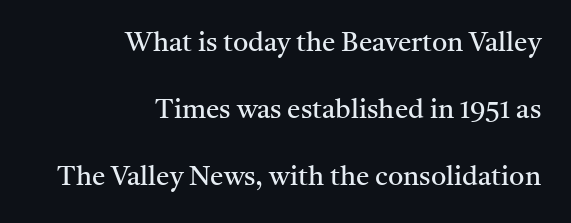
The image shows 27 px text type, upright; set right-aligned, loose line spacing (2.49x), normal letter spacing, not underlined.
